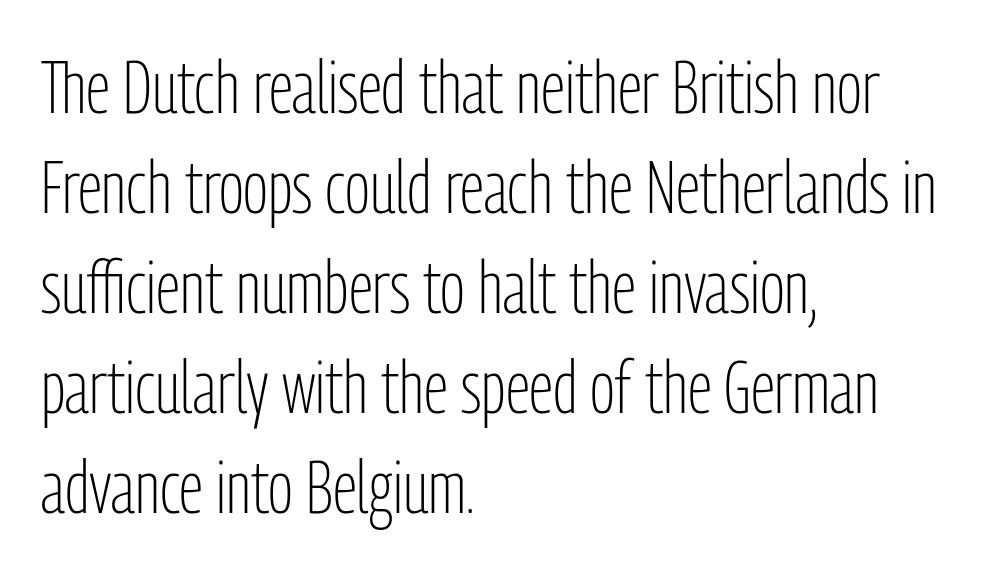
The image shows 74 px light, condensed sans-serif type, upright; set left-aligned, normal line spacing (1.35x), normal letter spacing, not underlined; low stroke contrast and a medium x-height.
